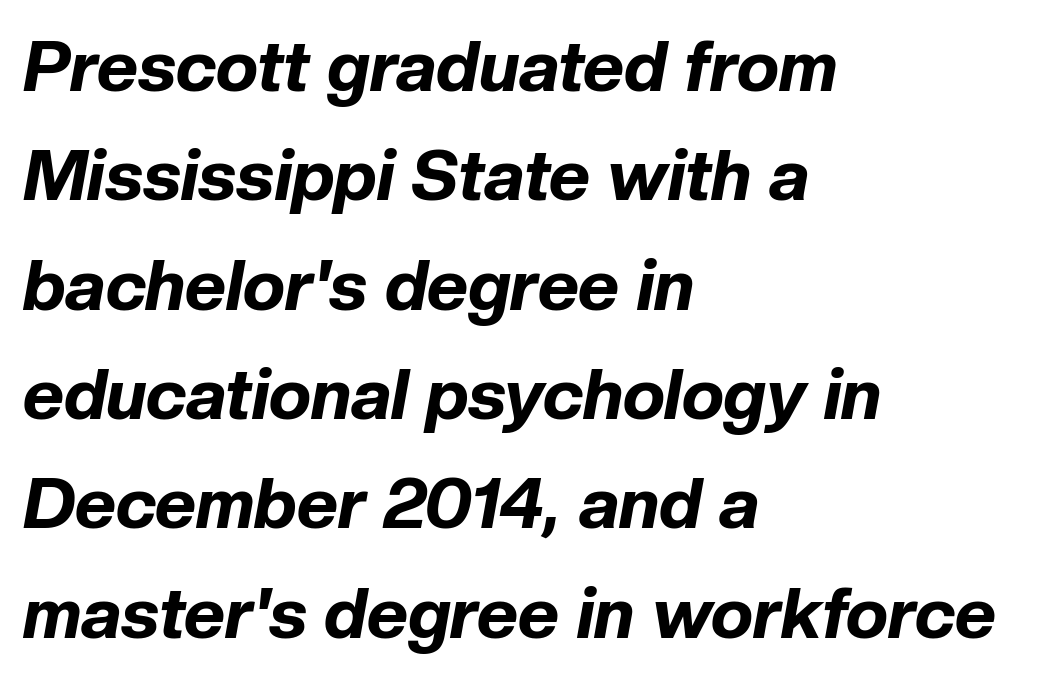
{"italic": "yes", "lean": "right", "slant_degrees": 10, "bold": "yes", "weight": "bold", "width": "normal", "stroke_contrast": "low", "x_height": "medium", "monospaced": "no", "underline": "no", "align": "left", "line_spacing": "normal", "line_spacing_ratio": 1.54, "letter_spacing": "normal", "letter_spacing_em": 0.0, "glyph_px": 71}
